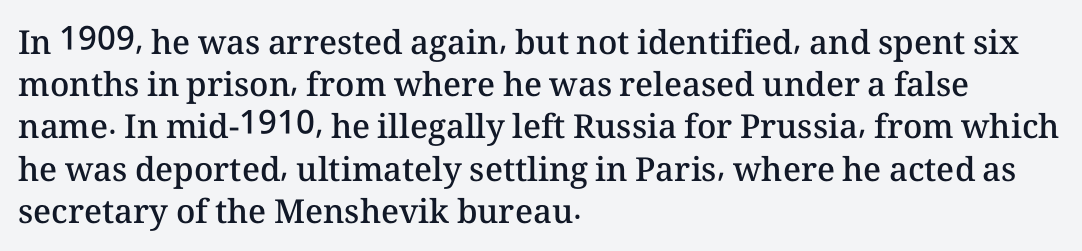
Layout note: lines flush left. What's the leading like? Ordinary, nothing unusual. Any mark beneath the type? The region is blank. This sample has the flowing, uneven cadence of proportional lettering.
